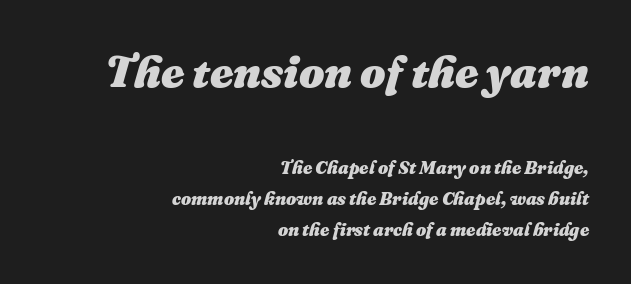
Q: Is the text bold? A: Yes.
Q: Is the text italic (slanted)? A: Yes, it leans right by about 16 degrees.
Q: Is the text underlined? A: No.
Q: How is the paragraph aligned? A: Right-aligned.
Q: Is the spacing between letters normal or unusually wide? A: Normal.
Q: Which block of text is set in a larger size, the first (top) or the second (bottom)? A: The first (top) one.
Q: Width (condensed, normal, or wide)? A: Normal.
Q: Stroke contrast? A: Medium.
Q: x-height? A: Medium.
Q: Monospaced? A: No.
